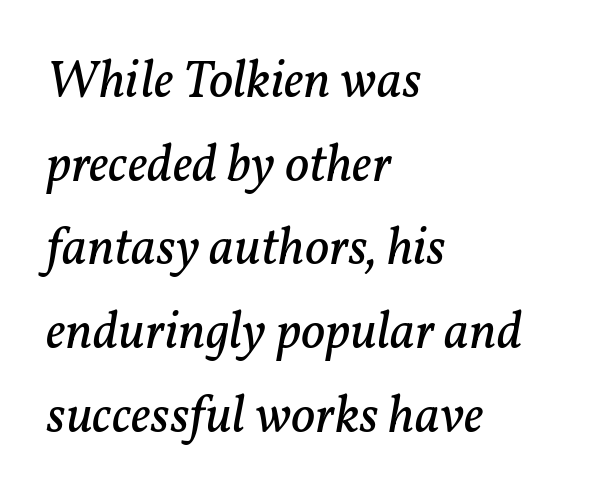
The image shows 53 px regular-weight serif type, italic (leaning right); set left-aligned, normal line spacing (1.58x), normal letter spacing, not underlined; low stroke contrast and a medium x-height.
